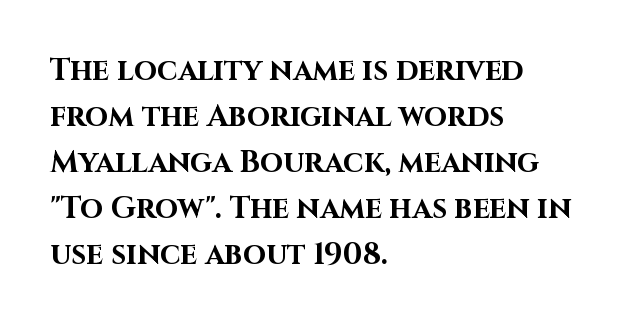
The image shows 30 px bold sans-serif type, upright; set left-aligned, normal line spacing (1.53x), normal letter spacing, not underlined; high stroke contrast and a large x-height.
